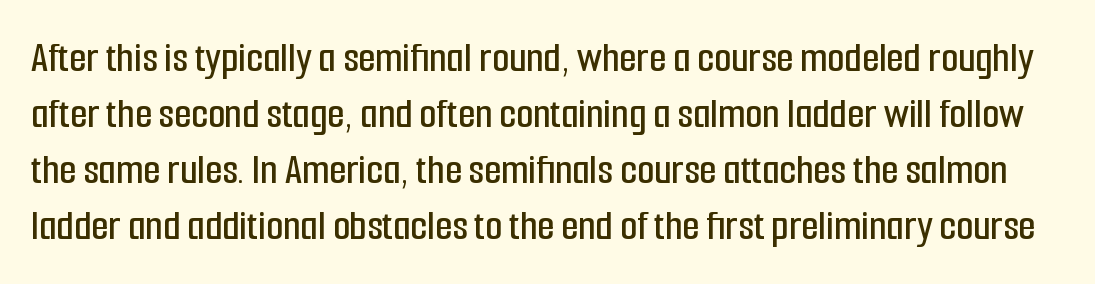
Q: Is the text italic (slanted)? A: No, it is upright.
Q: Is the typeface a serif or a sans-serif typeface? A: Sans-serif.
Q: Is the text underlined? A: No.
Q: Is the spacing between letters normal or unusually wide? A: Normal.
Q: Is the spacing between lines tight, normal or loose? A: Normal.
Q: Width (condensed, normal, or wide)? A: Condensed.
Q: Stroke contrast? A: Low.
Q: x-height? A: Medium.
Q: Monospaced? A: No.
